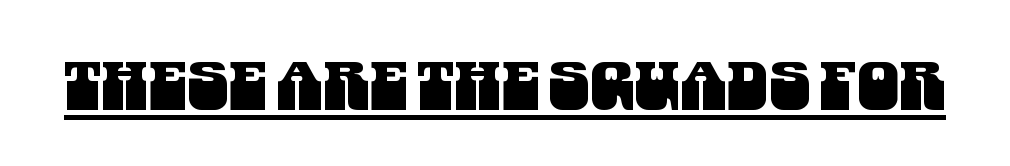
Type style note: lacks serifs. Think of a printed novel: that variable character pitch is what you see here. The typesetter has applied underlining to the passage shown. The face used here is rendered with its standard letterfit.
